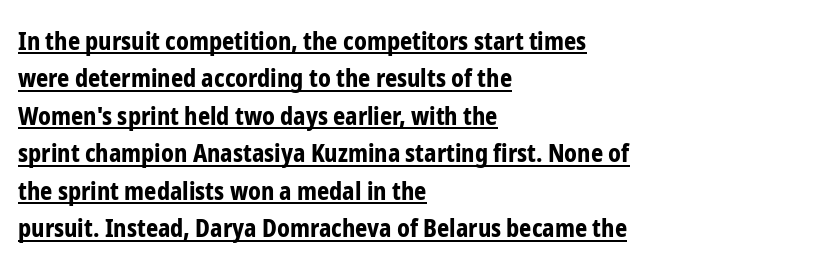
Q: Is the text bold? A: Yes.
Q: Is the text italic (slanted)? A: No, it is upright.
Q: Is the text underlined? A: Yes.
Q: How is the paragraph aligned? A: Left-aligned.
Q: Is the spacing between letters normal or unusually wide? A: Normal.
Q: Is the spacing between lines tight, normal or loose? A: Normal.
